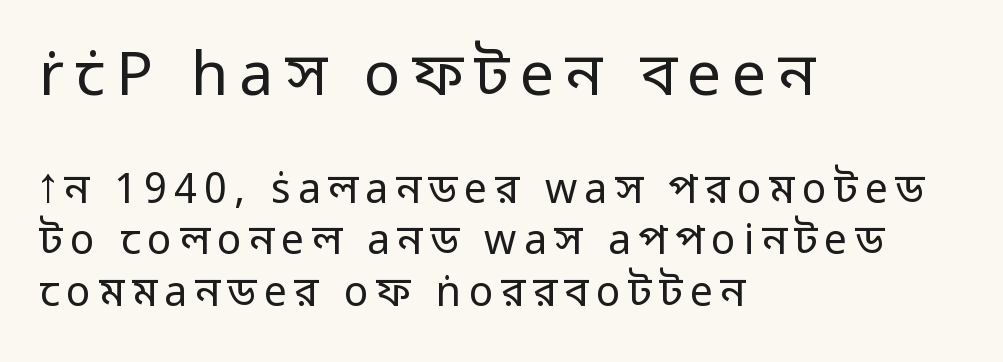
The image shows 61 px regular-weight sans-serif type, upright; set left-aligned, normal line spacing (1.26x), not underlined; the first (top) block is 1.49x larger; low stroke contrast and a medium x-height.
